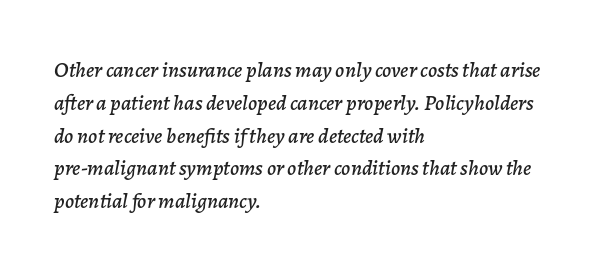
{"italic": "yes", "lean": "right", "slant_degrees": 7, "underline": "no", "align": "left", "line_spacing": "normal", "line_spacing_ratio": 1.49, "letter_spacing": "normal", "letter_spacing_em": 0.0, "glyph_px": 22}
